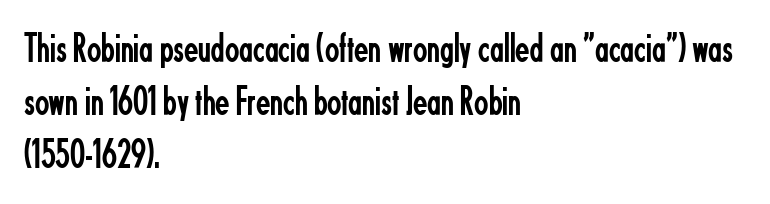
The image shows 42 px regular-weight, condensed sans-serif type, upright; set left-aligned, normal line spacing (1.26x), normal letter spacing, not underlined; low stroke contrast and a small x-height.
